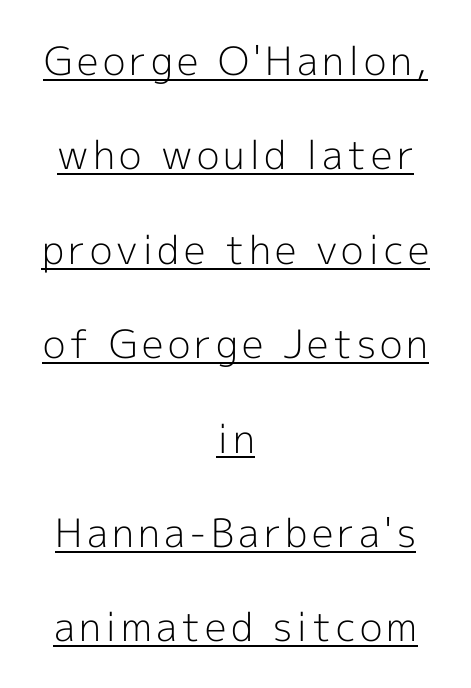
The image shows 39 px light sans-serif type, upright; set centered, loose line spacing (2.42x), underlined; a medium x-height.
